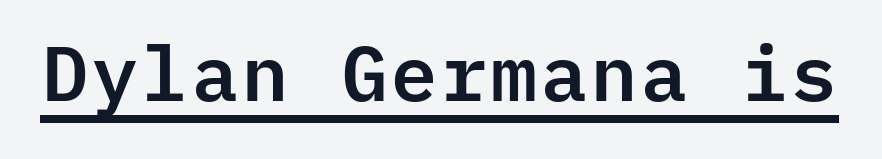
The image shows 78 px sans-serif type, upright, monospaced; set normal letter spacing, underlined; low stroke contrast and a medium x-height.
